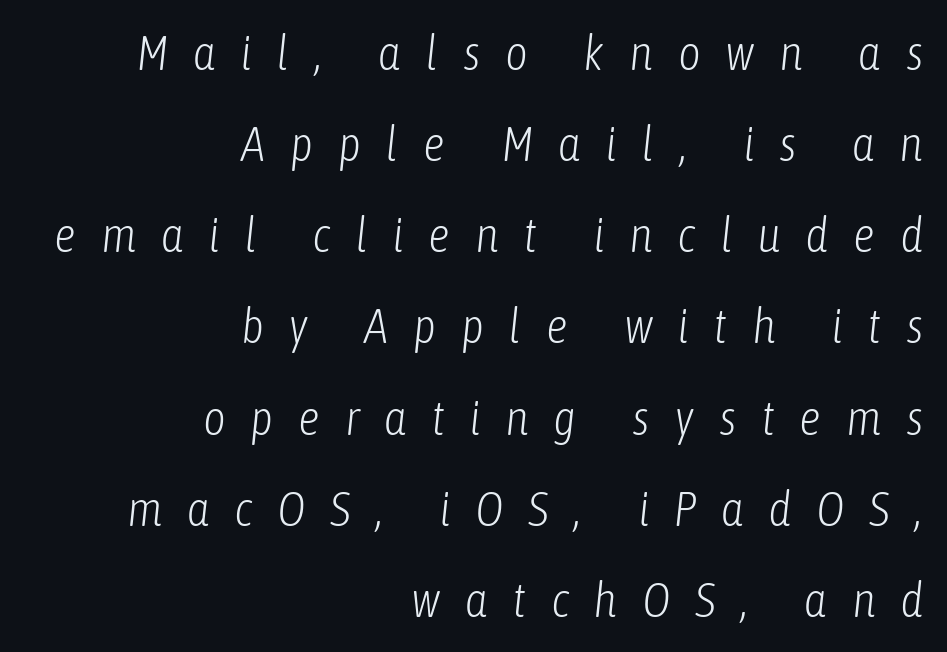
Think of a printed novel: that variable character pitch is what you see here. Heaviness? Minimal to ordinary, like unemphasized prose. The typesetter chose a ragged-left arrangement here. A typesetter would mark this as italic. Here the glyphs are tracked loosely, breaking word shapes into spaced letters. Each row of text sits above clean, open space.
